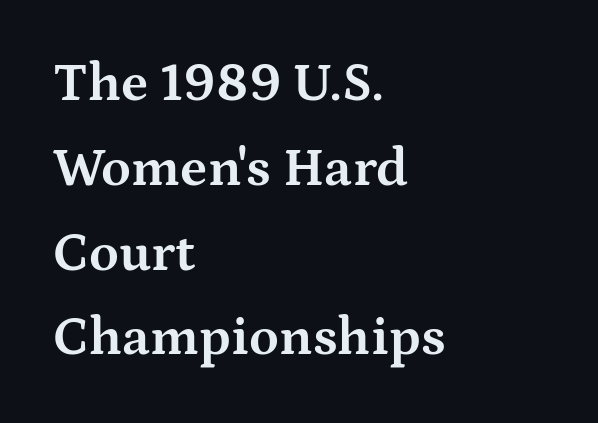
Rule under the text: the space is simply empty. Unlike italic type, these characters show no tilt at all. Heft: maximum for text — a bold. Tracking here is standard; glyphs follow each other at the usual distance. Horizontally, the lines are justified to the leading edge only.
